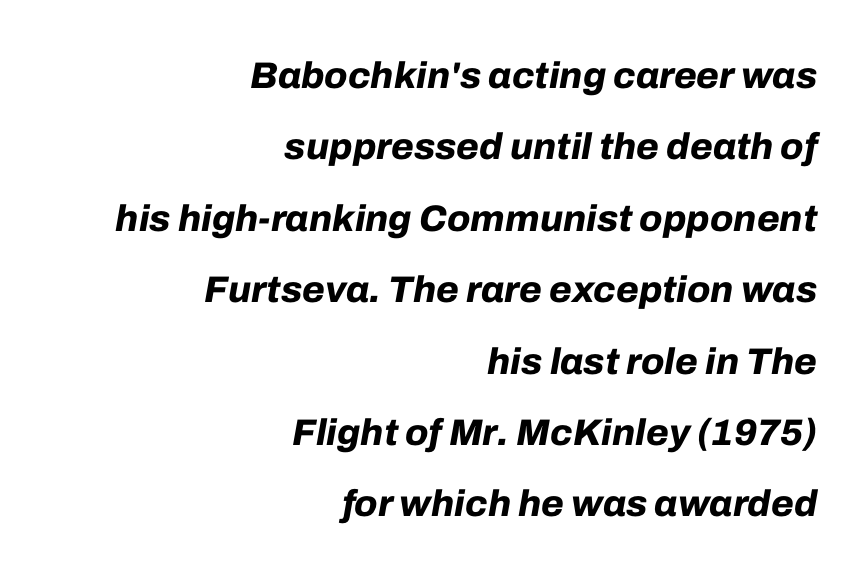
Glyph-to-glyph distance matches everyday printed text. This sample uses an oblique cut, with every glyph tilted off the vertical. You could fit nearly another row in the gap between these rows. The baseline area is clear. Pretty heavy lettering here — definitely bold. Do the characters align in a grid? No, the font is proportional.
